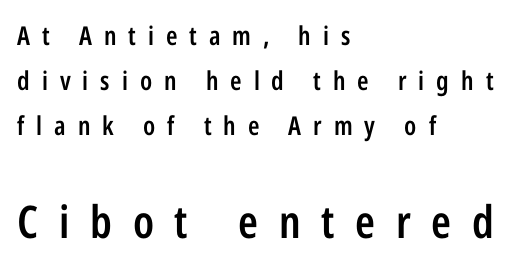
The image shows 45 px semibold, condensed sans-serif type, upright; set left-aligned, line spacing 1.74x, unusually wide letter spacing (+0.46 em), not underlined; the second (bottom) block is 1.73x larger; low stroke contrast and a medium x-height.
